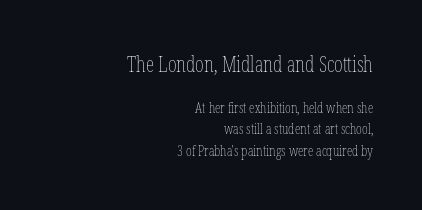
The image shows 21 px text type, upright; set right-aligned, normal line spacing (1.53x), normal letter spacing, not underlined; the first (top) block is 1.5x larger.
